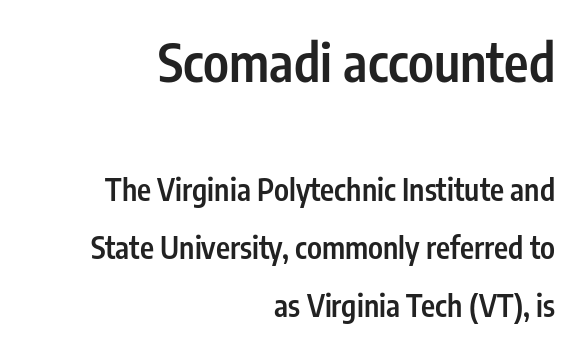
The image shows 52 px semibold, condensed sans-serif type, upright; set right-aligned, loose line spacing (1.93x), normal letter spacing, not underlined; the first (top) block is 1.73x larger; low stroke contrast and a medium x-height.
